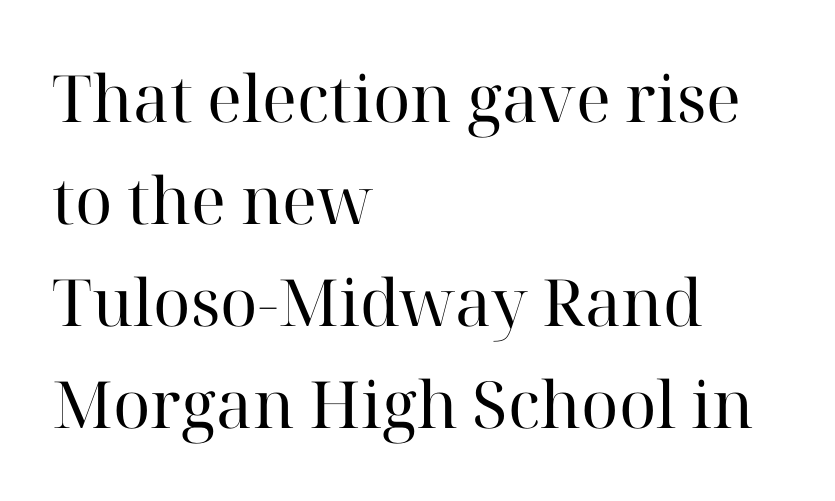
Q: Is the text bold? A: No.
Q: Is the text italic (slanted)? A: No, it is upright.
Q: Is the typeface a serif or a sans-serif typeface? A: Serif.
Q: Is the text underlined? A: No.
Q: How is the paragraph aligned? A: Left-aligned.
Q: Is the spacing between letters normal or unusually wide? A: Normal.
Q: Is the spacing between lines tight, normal or loose? A: Normal.
Q: Width (condensed, normal, or wide)? A: Normal.
Q: Stroke contrast? A: High.
Q: x-height? A: Medium.
Q: Monospaced? A: No.
